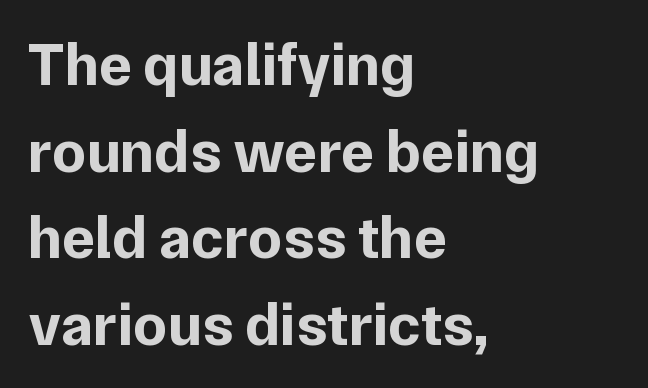
Leftover space on each line is placed entirely after the last word. I'd call this a sans setting — the letters go barefoot. The lines sit at an ordinary, default distance from one another. Italic? Not at all — the glyphs are vertical. The rendering uses natural spacing where letterforms have individual widths. The characters look thick and weighty, a clear bold.
